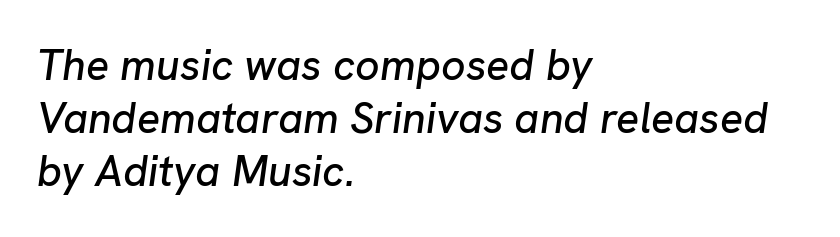
Q: Is the text italic (slanted)? A: Yes, it leans right by about 8 degrees.
Q: Is the text underlined? A: No.
Q: How is the paragraph aligned? A: Left-aligned.
Q: Is the spacing between letters normal or unusually wide? A: Normal.
Q: Width (condensed, normal, or wide)? A: Normal.
Q: Stroke contrast? A: Low.
Q: x-height? A: Medium.
Q: Monospaced? A: No.
